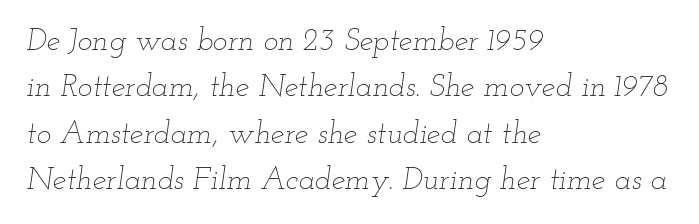
{"italic": "yes", "lean": "right", "slant_degrees": 12, "bold": "no", "weight": "thin", "width": "wide", "stroke_contrast": "low", "x_height": "small", "monospaced": "no", "underline": "no", "align": "left", "line_spacing": "normal", "line_spacing_ratio": 1.5, "letter_spacing": "normal", "letter_spacing_em": 0.0, "glyph_px": 31}
